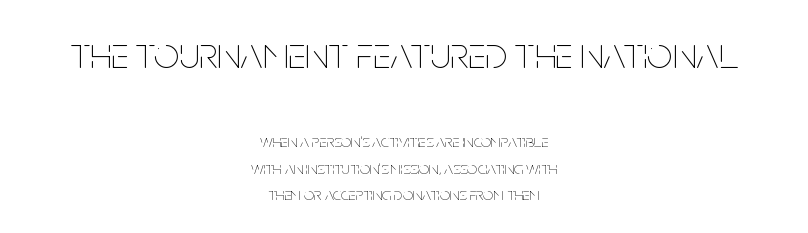
{"italic": "no", "bold": "no", "weight": "thin", "width": "condensed", "stroke_contrast": "low", "x_height": "large", "monospaced": "no", "underline": "no", "align": "center", "line_spacing": "normal", "line_spacing_ratio": 1.47, "letter_spacing": "normal", "letter_spacing_em": 0.0, "larger_block": "first", "size_ratio": 2.5, "glyph_px": 45}
